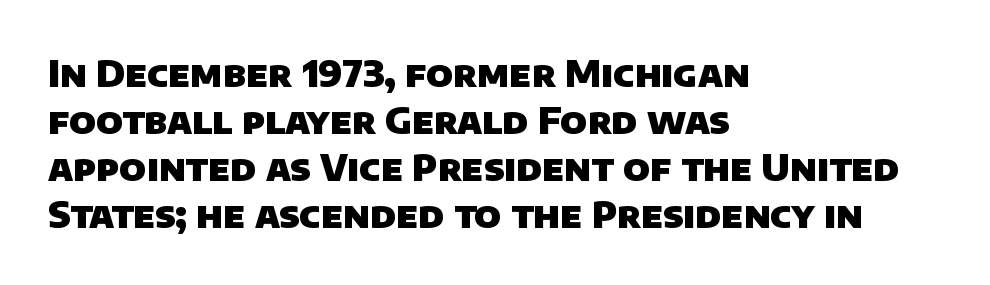
{"serif": "no", "bold": "yes", "weight": "heavy", "width": "normal", "stroke_contrast": "low", "x_height": "large", "monospaced": "no", "underline": "no", "align": "left", "line_spacing": "normal", "line_spacing_ratio": 1.27, "letter_spacing": "normal", "letter_spacing_em": 0.0, "glyph_px": 37}
